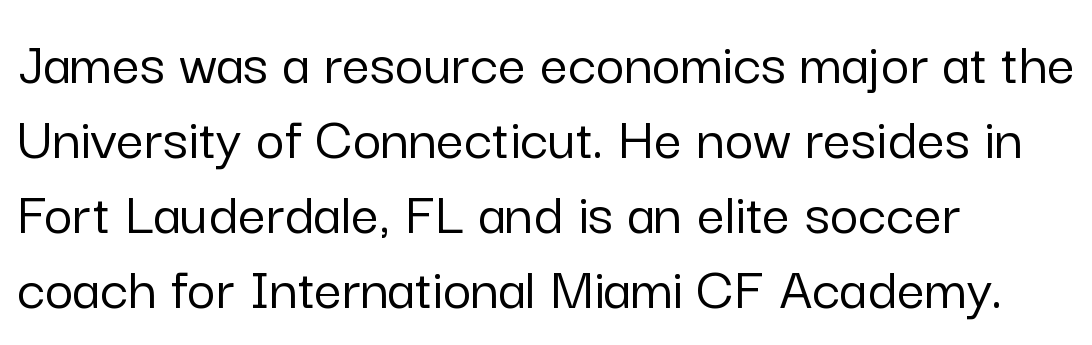
{"serif": "no", "italic": "no", "width": "normal", "stroke_contrast": "low", "x_height": "medium", "monospaced": "no", "underline": "no", "align": "left", "line_spacing_ratio": 1.21, "letter_spacing": "normal", "letter_spacing_em": 0.0, "glyph_px": 62}
